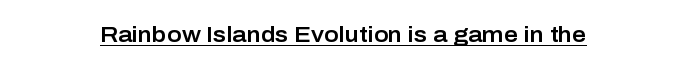
Q: Is the text italic (slanted)? A: No, it is upright.
Q: Is the text underlined? A: Yes.
Q: Is the spacing between letters normal or unusually wide? A: Normal.
